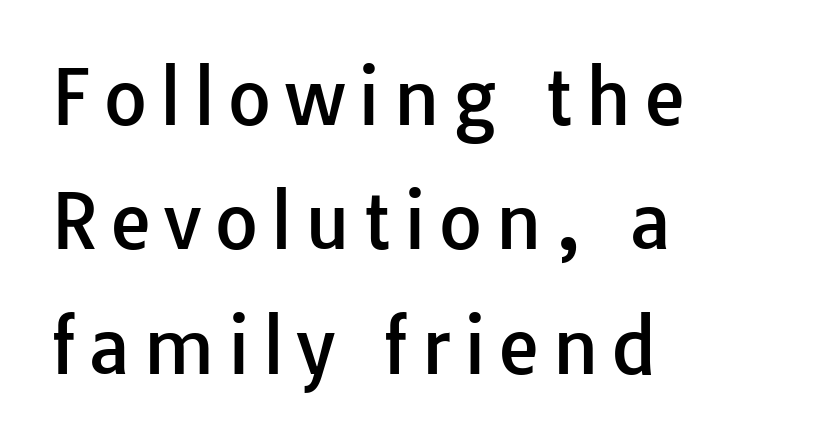
{"serif": "no", "italic": "no", "width": "normal", "stroke_contrast": "low", "x_height": "medium", "monospaced": "no", "underline": "no", "align": "left", "line_spacing": "normal", "line_spacing_ratio": 1.68, "glyph_px": 74}
